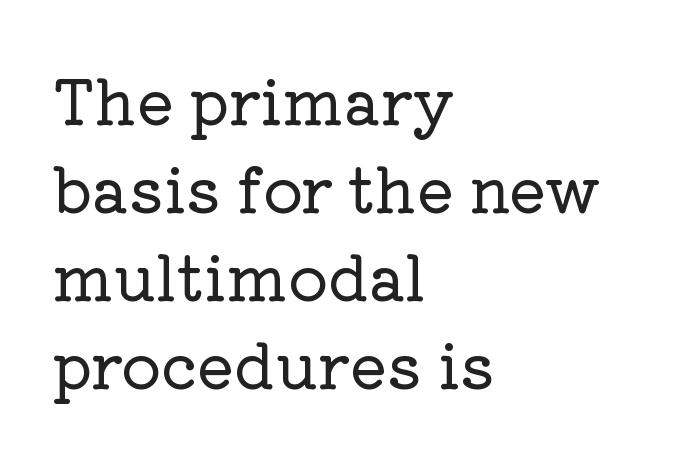
{"serif": "yes", "italic": "no", "width": "normal", "stroke_contrast": "low", "x_height": "medium", "monospaced": "no", "underline": "no", "align": "left", "line_spacing": "normal", "line_spacing_ratio": 1.42, "letter_spacing": "normal", "letter_spacing_em": 0.0, "glyph_px": 62}
